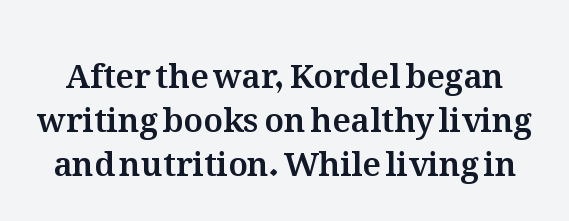
The lines sit at an ordinary, default distance from one another. Tall strokes in this sample are plumb rather than angled. Does extra space separate the letters? No, they use regular spacing. Decoration check: the copy has no underline. Spacing verdict: proportional, widths tailored to each character.
